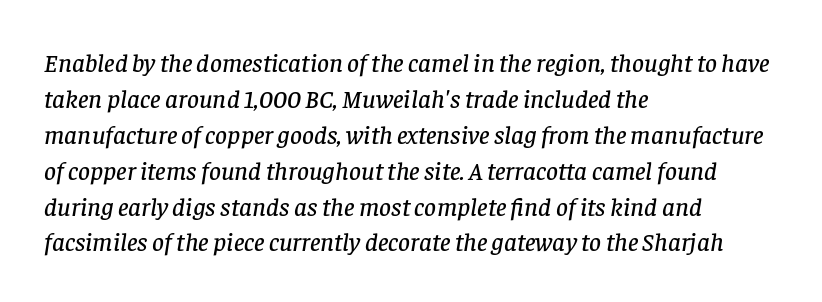
The image shows 26 px text type, italic (leaning right); set left-aligned, normal line spacing (1.38x), normal letter spacing, not underlined.
